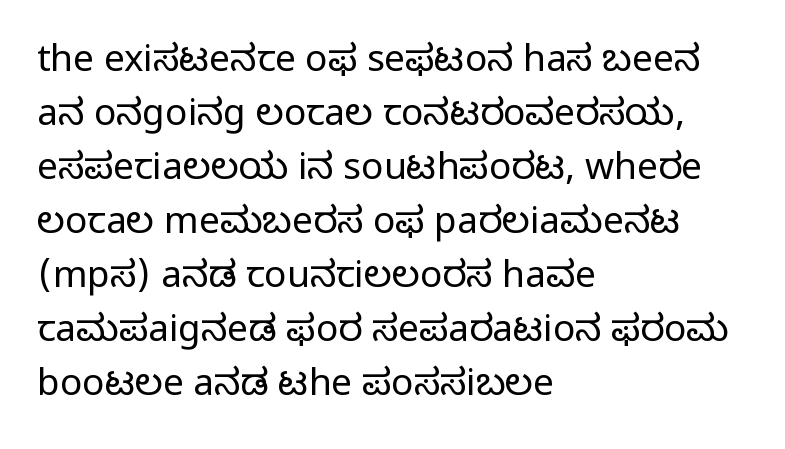
Q: Is the text bold? A: No.
Q: Is the text italic (slanted)? A: No, it is upright.
Q: Is the typeface a serif or a sans-serif typeface? A: Sans-serif.
Q: Is the text underlined? A: No.
Q: How is the paragraph aligned? A: Left-aligned.
Q: Is the spacing between letters normal or unusually wide? A: Normal.
Q: Is the spacing between lines tight, normal or loose? A: Normal.
Q: Width (condensed, normal, or wide)? A: Normal.
Q: Stroke contrast? A: Low.
Q: x-height? A: Medium.
Q: Monospaced? A: No.
